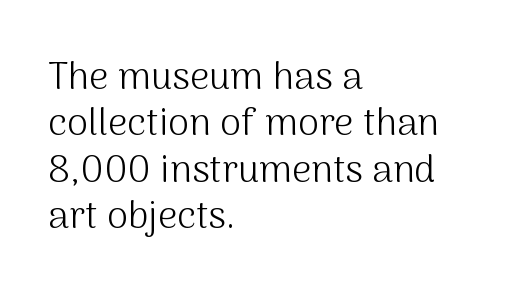
{"serif": "no", "italic": "no", "bold": "no", "weight": "light", "width": "normal", "stroke_contrast": "medium", "x_height": "medium", "monospaced": "no", "underline": "no", "align": "left", "line_spacing_ratio": 1.22, "letter_spacing": "normal", "letter_spacing_em": 0.0, "glyph_px": 38}
